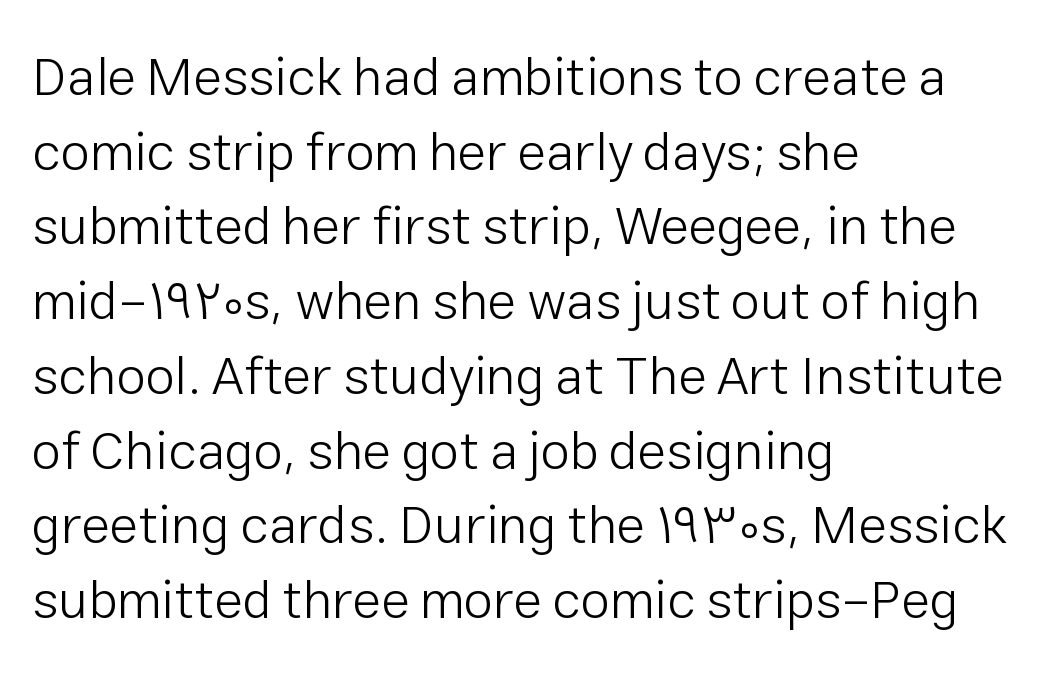
The image shows 53 px light sans-serif type, upright; set left-aligned, normal line spacing (1.41x), normal letter spacing, not underlined; low stroke contrast and a medium x-height.
